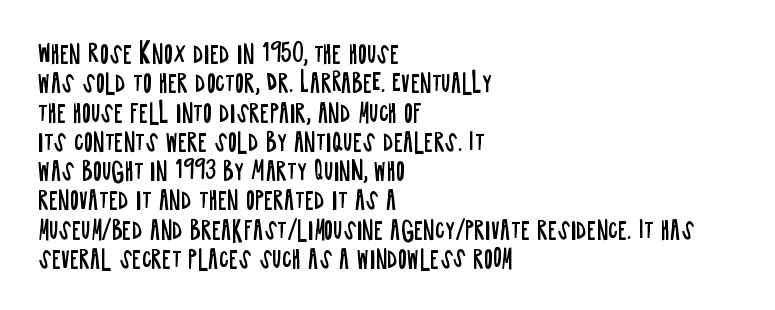
The image shows 24 px text type, upright; set left-aligned, line spacing 1.22x, normal letter spacing, not underlined.
